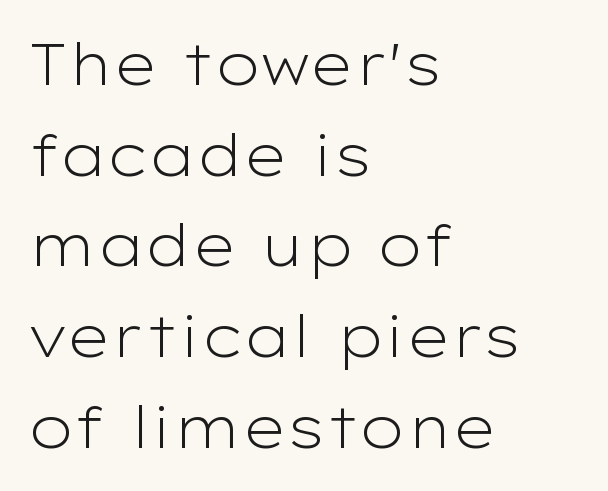
Compared with typical body copy, the letter spacing here is the same. On a weight scale, this lands at 450 or below. Varying glyph widths throughout — classic text-font behaviour. In terms of letterform style, serifs are entirely absent. Does the leading feel generous? No, just average.
